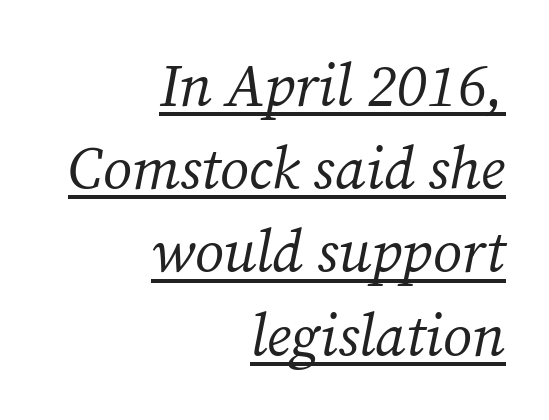
Successive baselines arrive at the customary interval. How are the letters spaced? Ordinarily, with no added tracking. Is the type heavy? It reads as light-to-regular instead. Note the varied advance widths — an 'i' is clearly narrower than an 'm'.
